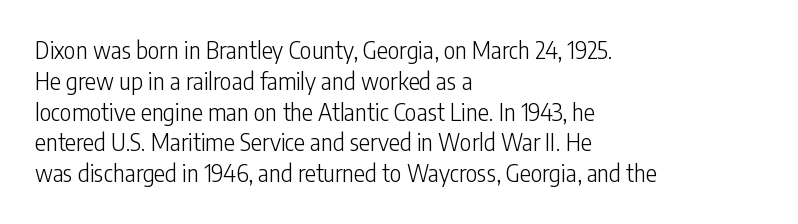
Q: Is the text bold? A: No.
Q: Is the text italic (slanted)? A: No, it is upright.
Q: Is the text underlined? A: No.
Q: How is the paragraph aligned? A: Left-aligned.
Q: Is the spacing between letters normal or unusually wide? A: Normal.
Q: Is the spacing between lines tight, normal or loose? A: Normal.
